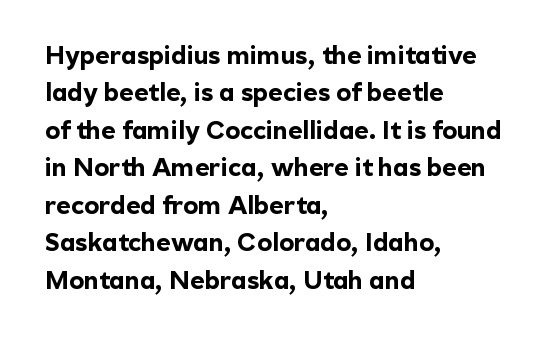
Baseline-to-baseline distance is the conventional proportion of letter height. The typesetter chose a ragged-right arrangement here. The zone under the glyphs is completely vacant. Typesetter's note: full bold, strokes at maximum text heaviness. In terms of posture, this sample is upright. The horizontal fit of the characters is conventional and even.
